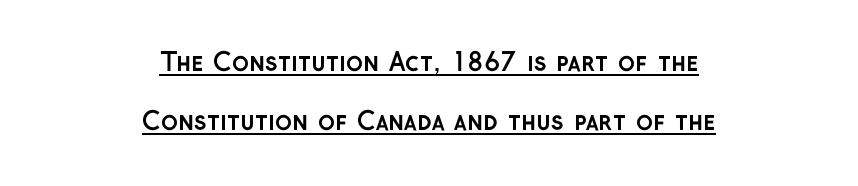
Vertically, the passage feels expansive, rows floating well apart. This is roman type, the default non-slanted kind. Tracking here is standard; glyphs follow each other at the usual distance. The letters are bold, with thick, heavy strokes. Horizontally, the lines are justified to the midpoint only. Descenders here cross a horizontal rule under the line.
